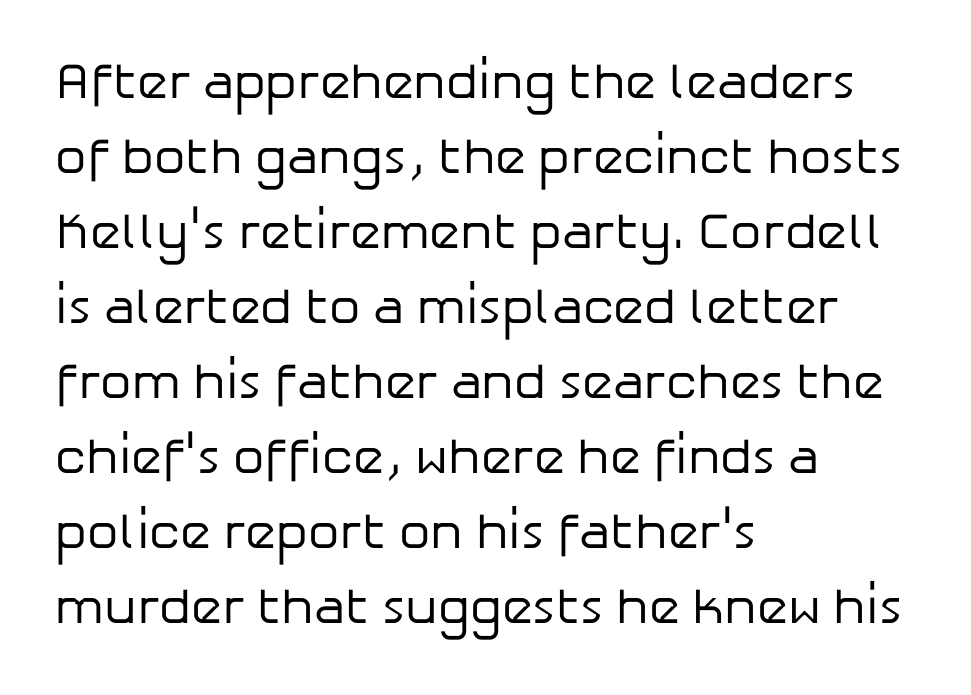
The image shows 50 px regular-weight sans-serif type, upright; set left-aligned, normal line spacing (1.5x), normal letter spacing, not underlined; low stroke contrast and a medium x-height.
